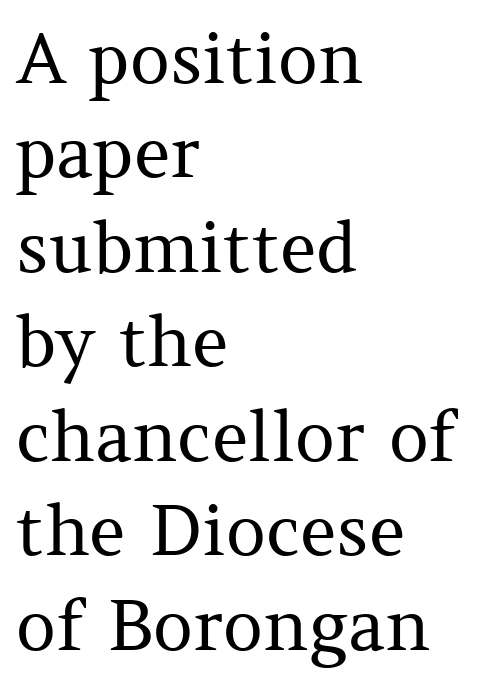
The image shows 70 px regular-weight serif type, upright; set left-aligned, normal line spacing (1.35x), normal letter spacing, not underlined; medium stroke contrast and a medium x-height.
